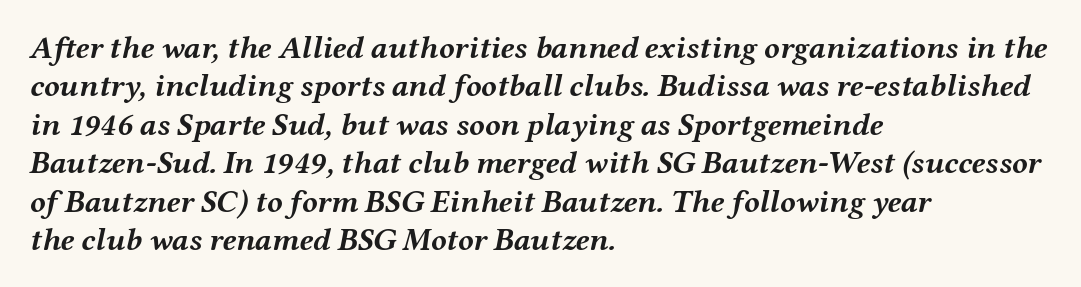
A student would call this left alignment; a typographer would say flush left, rag right. In terms of letterspacing, this is plain default setting. Designer's note — italics engaged. Honestly, there is no underline to notice here at all.
